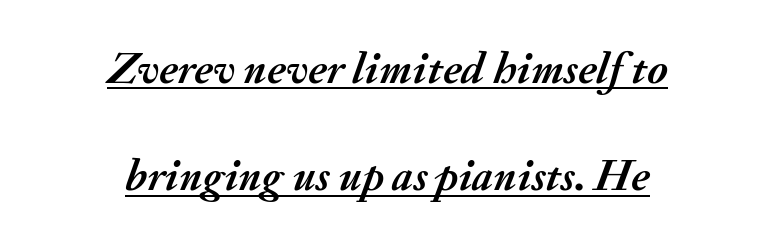
Q: Is the text bold? A: Yes.
Q: Is the text italic (slanted)? A: Yes, it leans right by about 20 degrees.
Q: Is the text underlined? A: Yes.
Q: How is the paragraph aligned? A: Centered.
Q: Is the spacing between letters normal or unusually wide? A: Normal.
Q: Is the spacing between lines tight, normal or loose? A: Loose.
Q: Width (condensed, normal, or wide)? A: Normal.
Q: Stroke contrast? A: Medium.
Q: x-height? A: Small.
Q: Monospaced? A: No.
